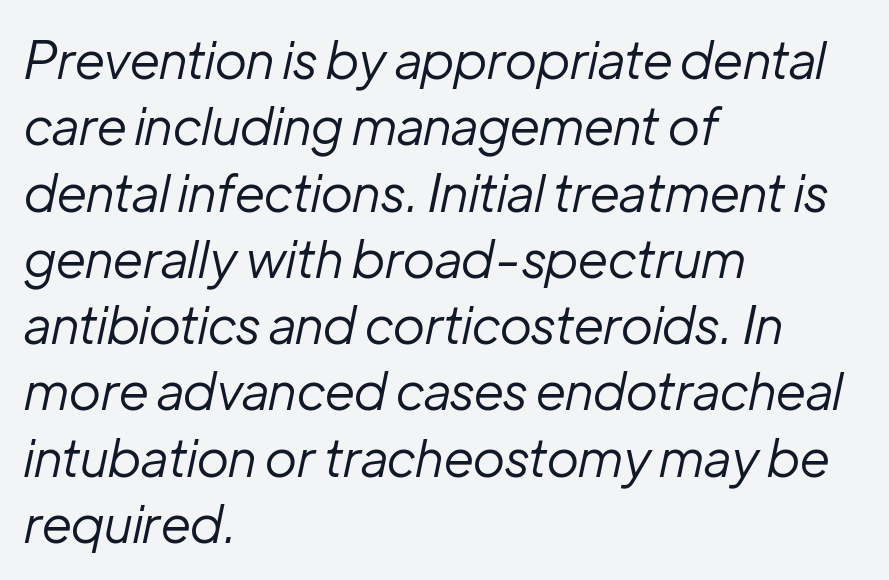
The image shows 51 px regular-weight type, italic (leaning right); set left-aligned, normal line spacing (1.3x), normal letter spacing, not underlined; low stroke contrast and a medium x-height.
